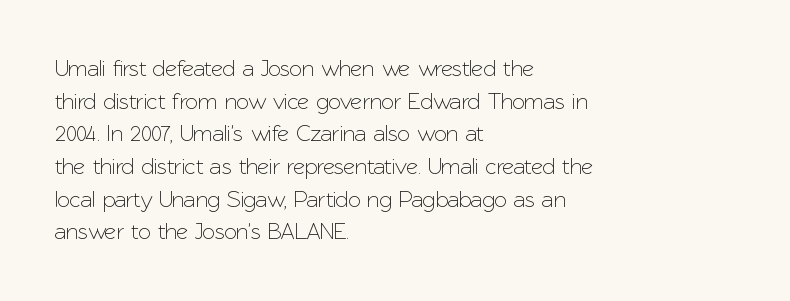
{"italic": "no", "underline": "no", "align": "left", "line_spacing": "normal", "line_spacing_ratio": 1.42, "letter_spacing": "normal", "letter_spacing_em": 0.0, "glyph_px": 23}
